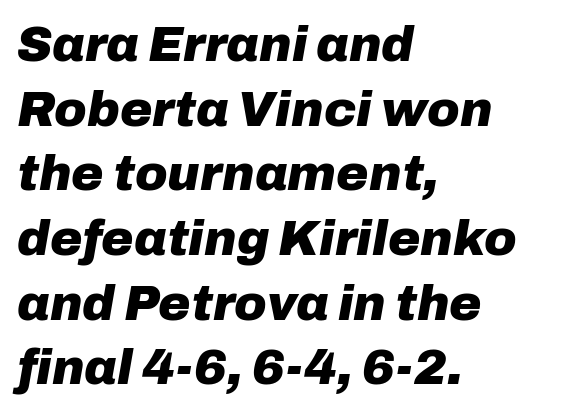
Character widths vary here, with narrow letters taking less room than wide ones. The specimen reads as italic at a glance. The rendering anchors every line to the left-hand side. Each word holds together tightly as a unit, with standard inter-letter gaps.
